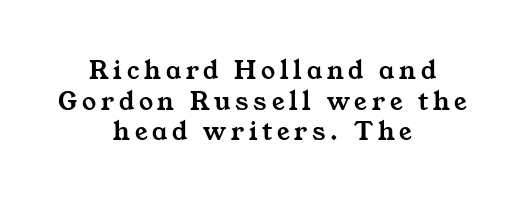
Q: Is the typeface a serif or a sans-serif typeface? A: Serif.
Q: Is the text underlined? A: No.
Q: How is the paragraph aligned? A: Centered.
Q: Is the spacing between lines tight, normal or loose? A: Tight.
Q: Width (condensed, normal, or wide)? A: Wide.
Q: Stroke contrast? A: Medium.
Q: x-height? A: Medium.
Q: Monospaced? A: No.
